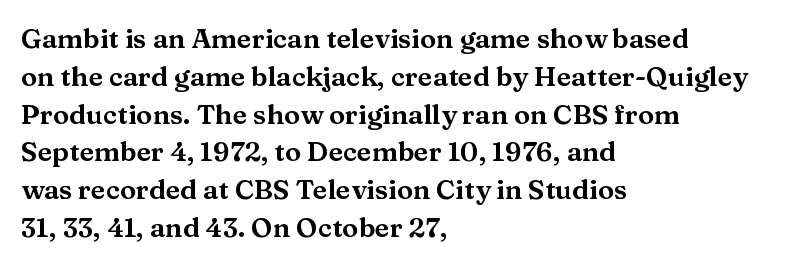
The ragged edge is on the right, which tells us the setting is flush left. Underline: absent. Does the leading feel generous? No, just average. The type is set solid horizontally, with unmodified tracking.
